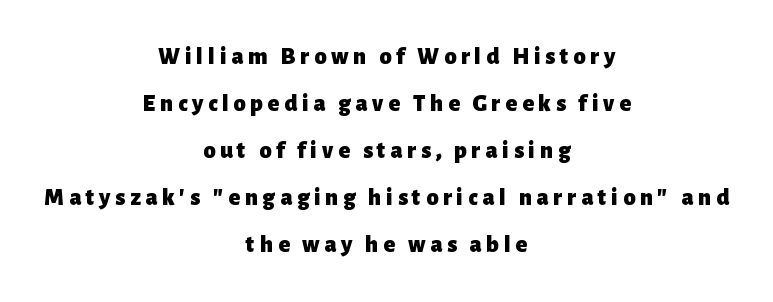
The image shows 24 px bold type, upright; set centered, loose line spacing (1.96x), unusually wide letter spacing (+0.2 em), not underlined.
